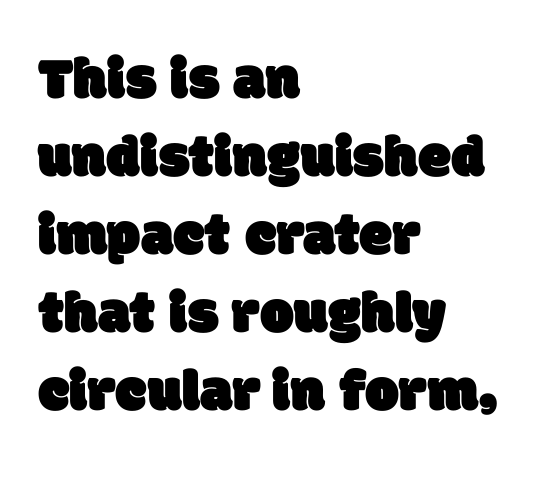
The image shows 60 px sans-serif type; set left-aligned, normal line spacing (1.3x), normal letter spacing, not underlined; low stroke contrast and a large x-height.
